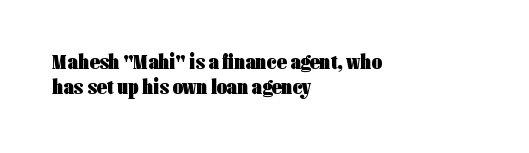
The image shows 22 px bold type, upright; set left-aligned, tight line spacing (1.15x), normal letter spacing, not underlined.
